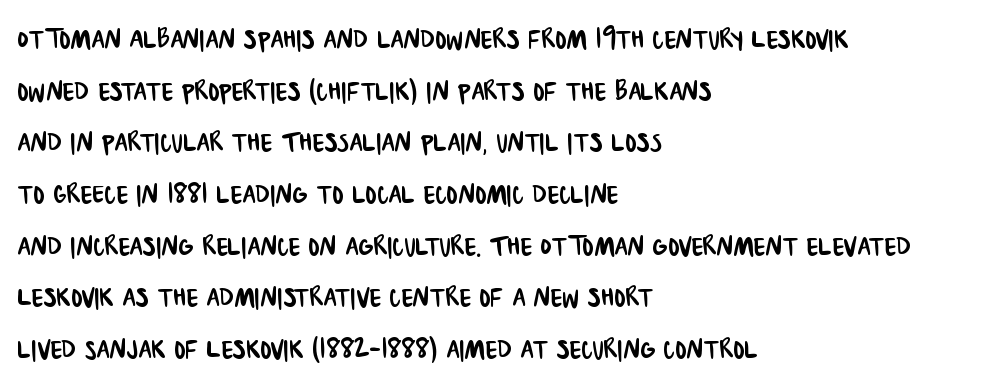
Q: Is the typeface a serif or a sans-serif typeface? A: Sans-serif.
Q: Is the text underlined? A: No.
Q: How is the paragraph aligned? A: Left-aligned.
Q: Is the spacing between letters normal or unusually wide? A: Normal.
Q: Is the spacing between lines tight, normal or loose? A: Normal.
Q: Width (condensed, normal, or wide)? A: Condensed.
Q: Stroke contrast? A: Low.
Q: x-height? A: Large.
Q: Monospaced? A: No.
